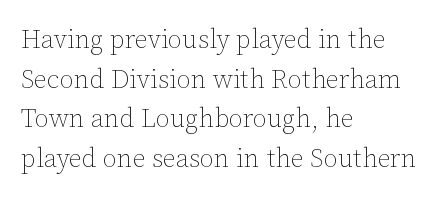
The block of text has a typical density, with ordinary space between rows. The line texture is even and compact thanks to regular tracking. Nothing heavy about these letters — not bold at all. Which margin do the lines hug? The left one — the right edge is uneven.
